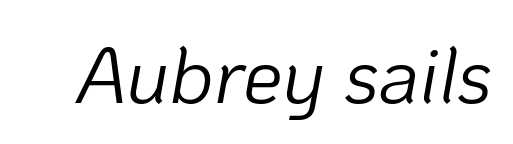
The image shows 79 px light type, italic (leaning right); set normal letter spacing, not underlined; low stroke contrast and a medium x-height.
